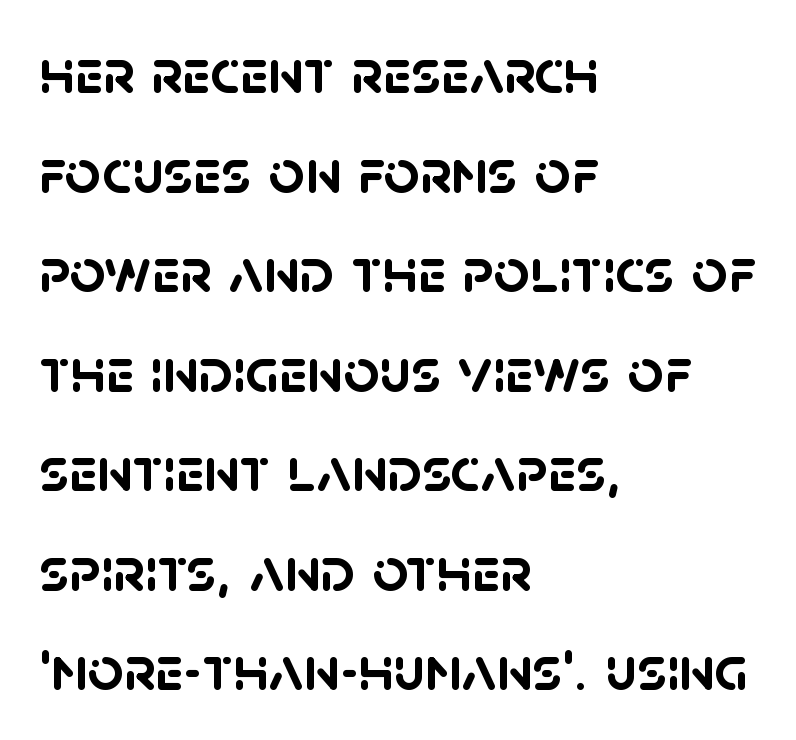
{"serif": "no", "bold": "yes", "weight": "semibold", "width": "normal", "stroke_contrast": "low", "x_height": "large", "monospaced": "no", "underline": "no", "align": "left", "line_spacing": "normal", "line_spacing_ratio": 1.58, "letter_spacing": "normal", "letter_spacing_em": 0.0, "glyph_px": 63}
